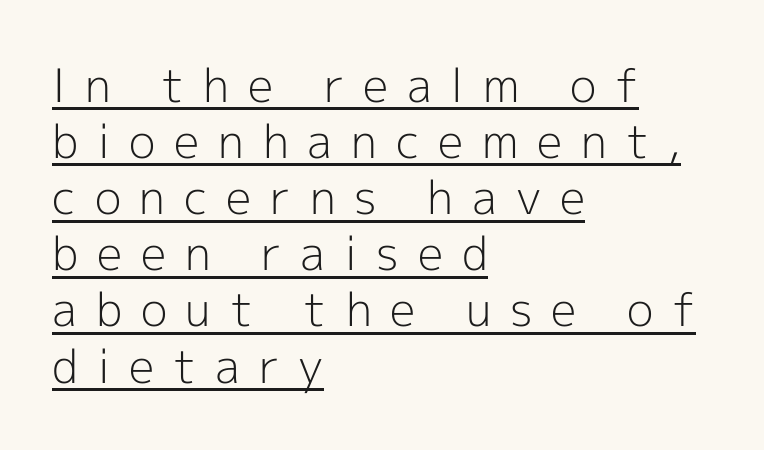
{"serif": "no", "italic": "no", "bold": "no", "weight": "light", "width": "normal", "x_height": "medium", "monospaced": "no", "underline": "yes", "align": "left", "line_spacing_ratio": 1.22, "letter_spacing": "wide", "letter_spacing_em": 0.41, "glyph_px": 46}
